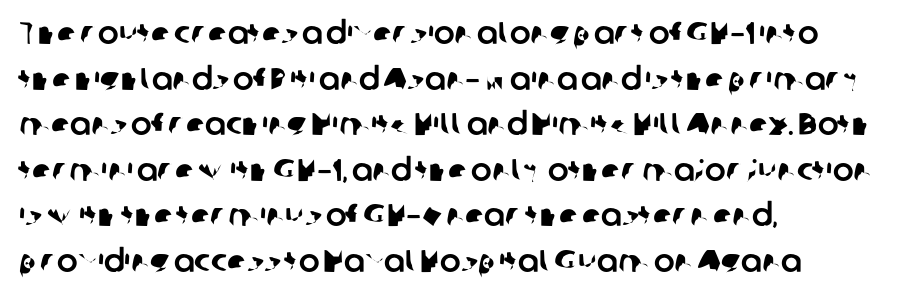
The image shows 31 px sans-serif type; set left-aligned, normal line spacing (1.47x), normal letter spacing, not underlined; low stroke contrast and a medium x-height.
